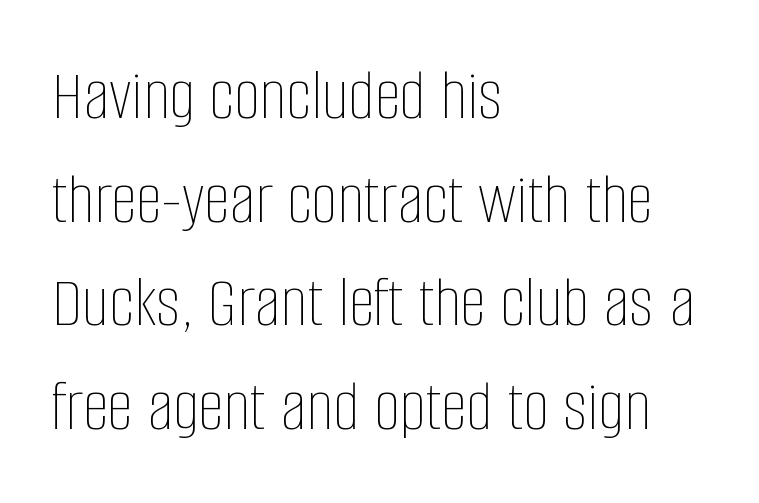
{"italic": "no", "bold": "no", "weight": "thin", "width": "condensed", "stroke_contrast": "low", "x_height": "large", "monospaced": "no", "underline": "no", "align": "left", "line_spacing": "normal", "line_spacing_ratio": 1.4, "letter_spacing": "normal", "letter_spacing_em": 0.0, "glyph_px": 74}
